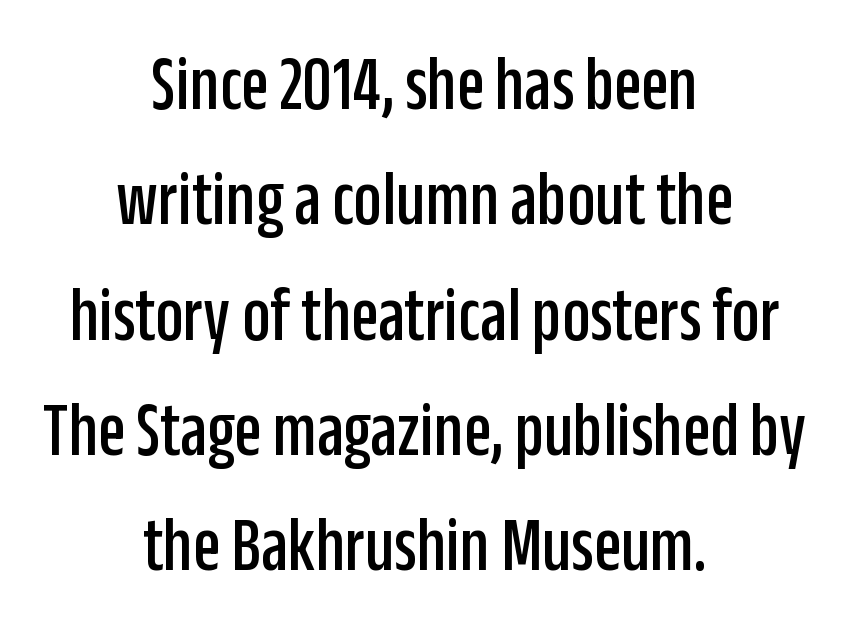
The image shows 79 px condensed sans-serif type, upright; set centered, normal line spacing (1.46x), normal letter spacing, not underlined; low stroke contrast and a large x-height.
